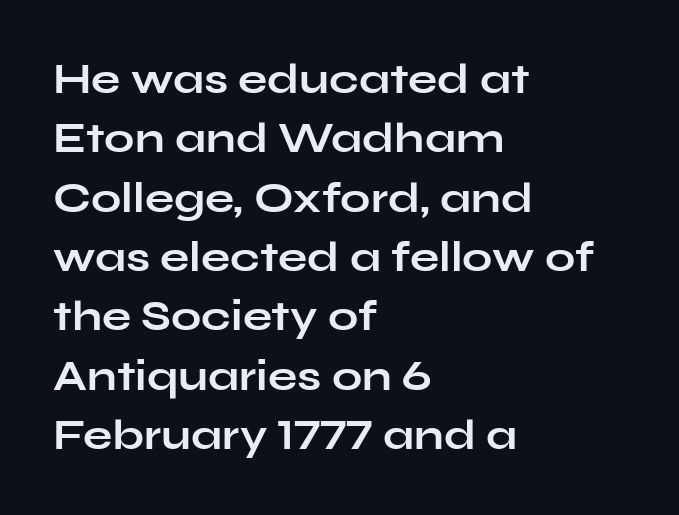
The image shows 43 px bold, wide sans-serif type, upright; set left-aligned, normal line spacing (1.38x), normal letter spacing, not underlined; low stroke contrast and a medium x-height.
